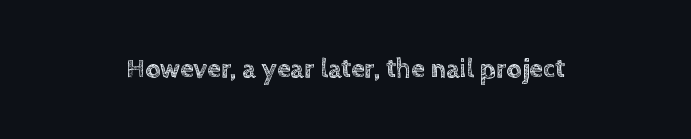
{"italic": "no", "underline": "no", "align": "center", "letter_spacing": "normal", "letter_spacing_em": 0.0, "glyph_px": 27}
